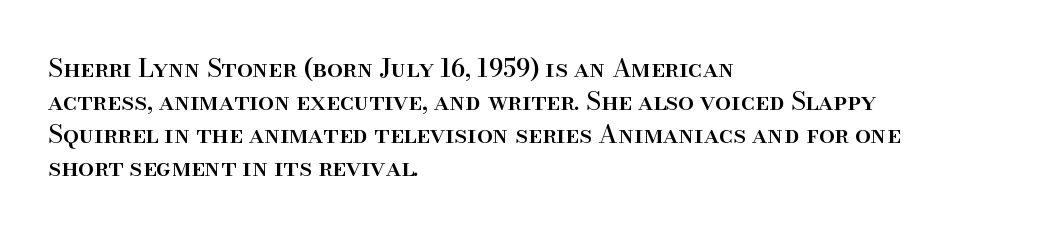
{"italic": "no", "underline": "no", "align": "left", "line_spacing": "normal", "line_spacing_ratio": 1.32, "letter_spacing": "normal", "letter_spacing_em": 0.0, "glyph_px": 25}
